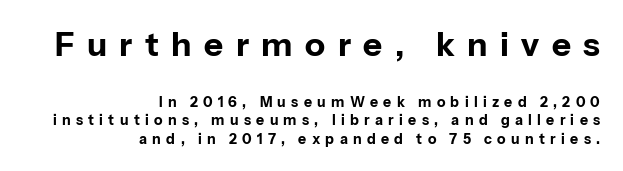
Do the characters align in a grid? No, the font is proportional. The passage is arranged like a letterhead date or caption credit — flush right. Glance below the letters and you will spot only blank space. Ordinary non-slanted type is in use.
